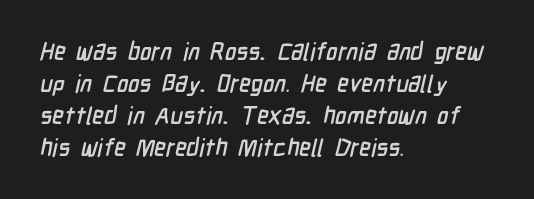
{"underline": "no", "align": "left", "line_spacing": "normal", "line_spacing_ratio": 1.33, "letter_spacing": "normal", "letter_spacing_em": 0.0, "glyph_px": 24}
